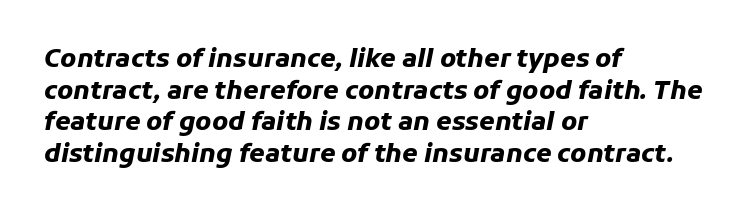
No extra tracking has been applied to these lines. A student would call this left alignment; a typographer would say flush left, rag right. The glyphs are unaccompanied by any horizontal stroke below them. Whoever set this chose a conventional vertical rhythm. These lines were composed using italics.
